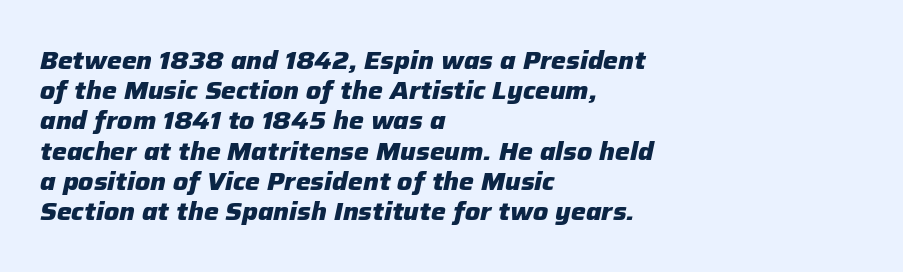
The image shows 25 px bold type, italic (leaning right); set left-aligned, line spacing 1.21x, normal letter spacing, not underlined.
